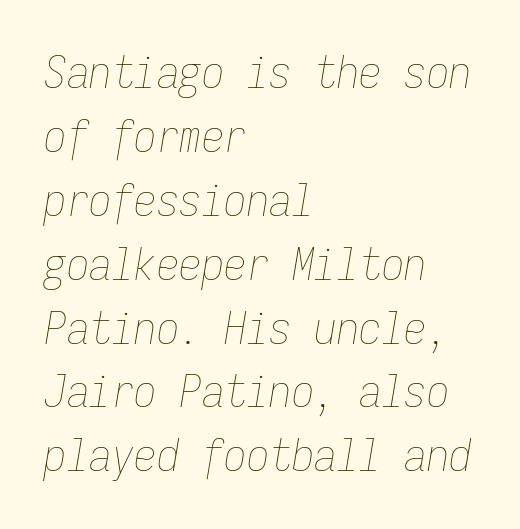
Monospaced: the letters line up in strict vertical columns. Counters stay open thanks to moderate or lighter strokes. Bare-footed words on every line. Slanted lettering throughout. The rendering uses a moderate line-height, typical for paragraphs.
